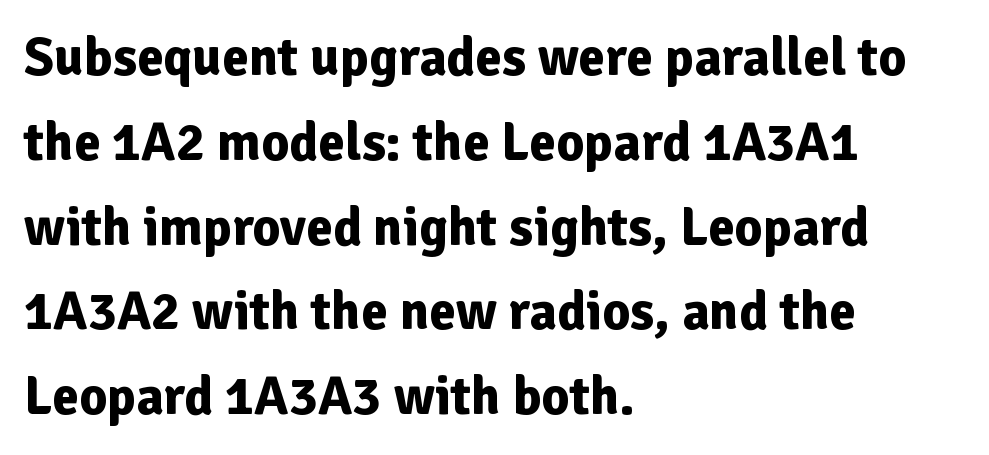
Q: Is the text bold? A: Yes.
Q: Is the text italic (slanted)? A: No, it is upright.
Q: Is the typeface a serif or a sans-serif typeface? A: Sans-serif.
Q: Is the text underlined? A: No.
Q: How is the paragraph aligned? A: Left-aligned.
Q: Is the spacing between letters normal or unusually wide? A: Normal.
Q: Is the spacing between lines tight, normal or loose? A: Normal.
Q: Width (condensed, normal, or wide)? A: Normal.
Q: Stroke contrast? A: Low.
Q: x-height? A: Medium.
Q: Monospaced? A: No.
